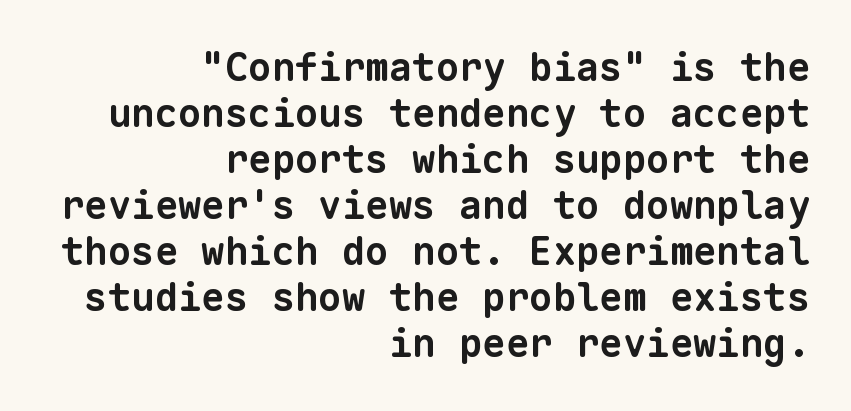
A bare baseline throughout the passage. Characters follow at the spacing the type designer built in. Every letter is thick-stroked: bold, no question. Do the characters align in a grid? Yes, the font is monospaced. Reading down the block, your eye finds every line finishing at a fixed right position.
